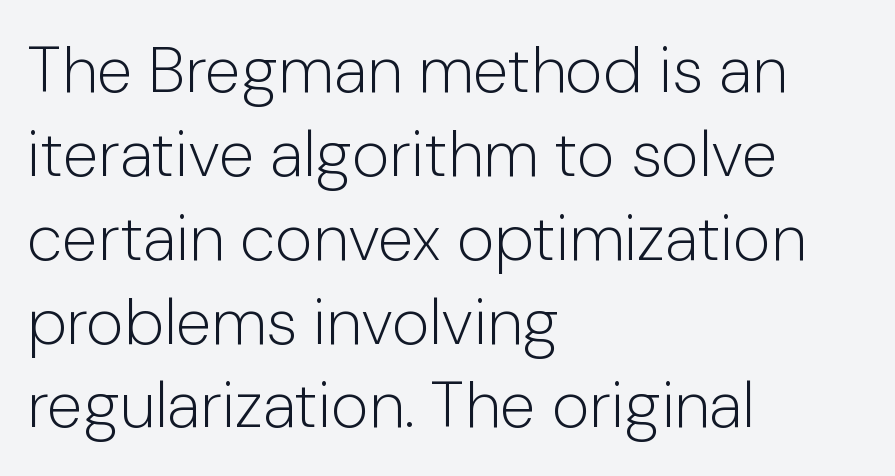
The image shows 65 px light sans-serif type, upright; set left-aligned, normal line spacing (1.29x), normal letter spacing, not underlined; low stroke contrast and a medium x-height.
